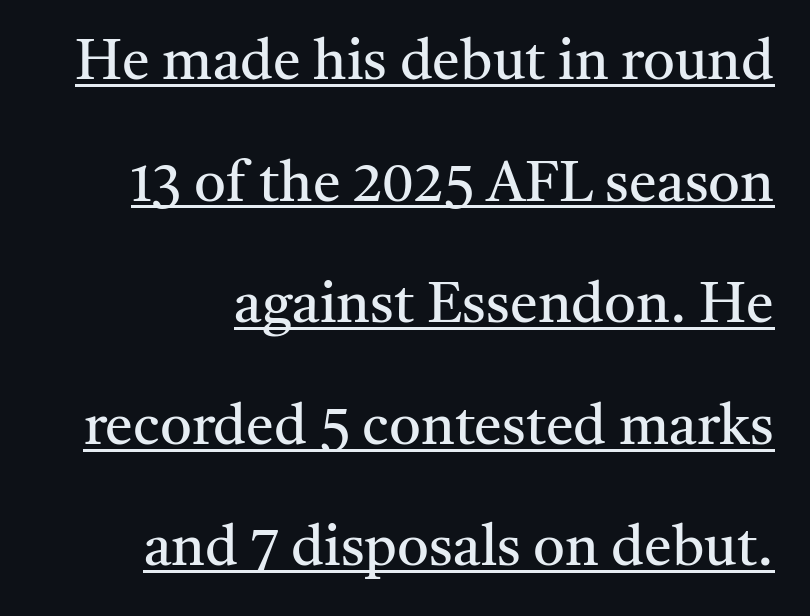
The image shows 56 px regular-weight serif type, upright; set loose line spacing (2.17x), normal letter spacing, underlined; medium stroke contrast and a medium x-height.
